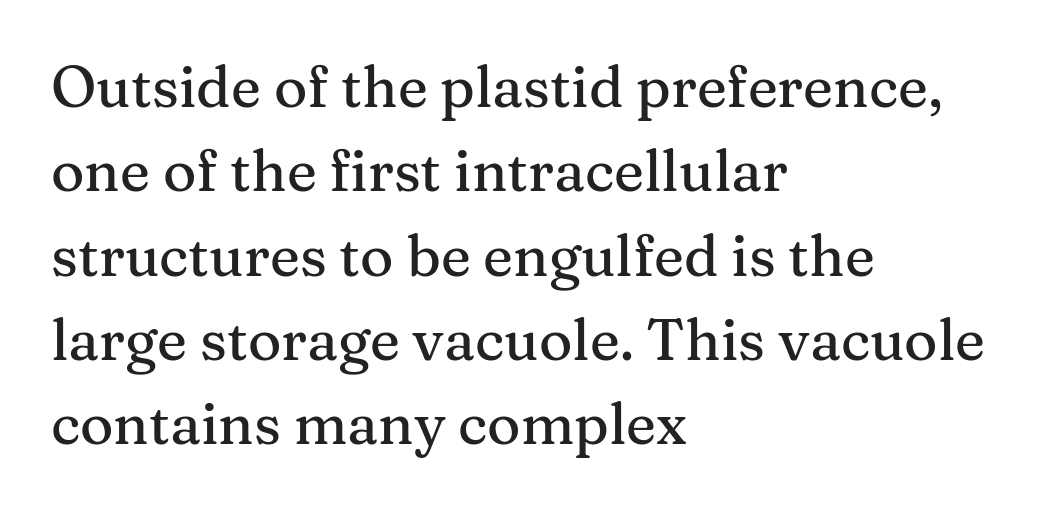
The rag falls on the right side of this text block. Descender tails drop into unmarked territory. This is serif lettering, the kind often seen in printed books. Each letter keeps its own natural width here, so spacing adapts to shape.
